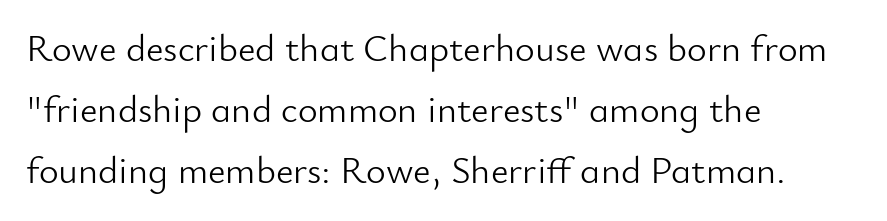
Q: Is the text bold? A: No.
Q: Is the text italic (slanted)? A: No, it is upright.
Q: Is the typeface a serif or a sans-serif typeface? A: Sans-serif.
Q: Is the text underlined? A: No.
Q: How is the paragraph aligned? A: Left-aligned.
Q: Is the spacing between letters normal or unusually wide? A: Normal.
Q: Is the spacing between lines tight, normal or loose? A: Normal.
Q: Width (condensed, normal, or wide)? A: Normal.
Q: Stroke contrast? A: Low.
Q: x-height? A: Small.
Q: Monospaced? A: No.
